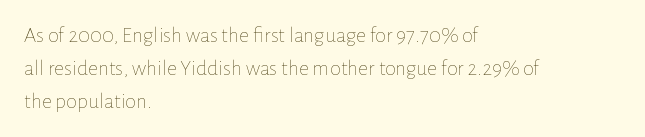
Q: Is the text bold? A: No.
Q: Is the text italic (slanted)? A: No, it is upright.
Q: Is the text underlined? A: No.
Q: How is the paragraph aligned? A: Left-aligned.
Q: Is the spacing between letters normal or unusually wide? A: Normal.
Q: Is the spacing between lines tight, normal or loose? A: Normal.
